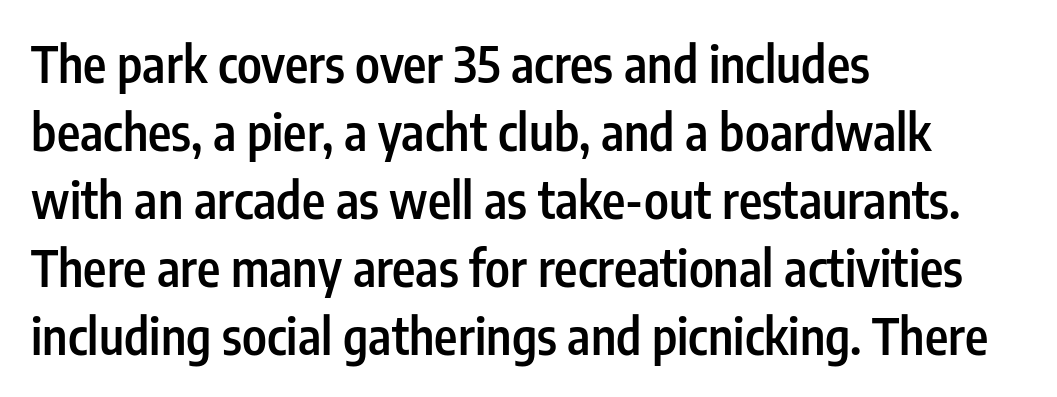
Q: Is the text bold? A: Semi-bold.
Q: Is the text italic (slanted)? A: No, it is upright.
Q: Is the typeface a serif or a sans-serif typeface? A: Sans-serif.
Q: Is the text underlined? A: No.
Q: How is the paragraph aligned? A: Left-aligned.
Q: Is the spacing between letters normal or unusually wide? A: Normal.
Q: Is the spacing between lines tight, normal or loose? A: Normal.
Q: Width (condensed, normal, or wide)? A: Condensed.
Q: Stroke contrast? A: Low.
Q: x-height? A: Medium.
Q: Monospaced? A: No.
